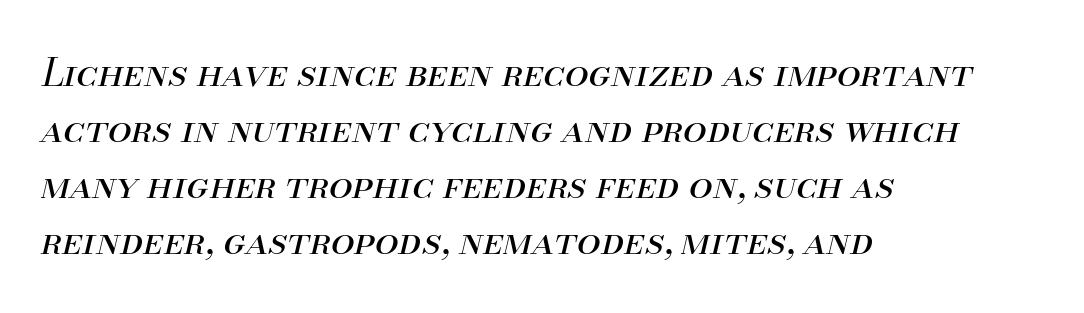
The image shows 38 px regular-weight type, italic (leaning right); set left-aligned, normal line spacing (1.47x), normal letter spacing, not underlined; medium stroke contrast and a small x-height.
